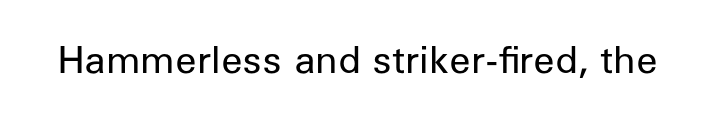
{"serif": "no", "italic": "no", "bold": "no", "weight": "regular", "width": "normal", "stroke_contrast": "low", "x_height": "medium", "monospaced": "no", "underline": "no", "letter_spacing": "normal", "letter_spacing_em": 0.0, "glyph_px": 38}
